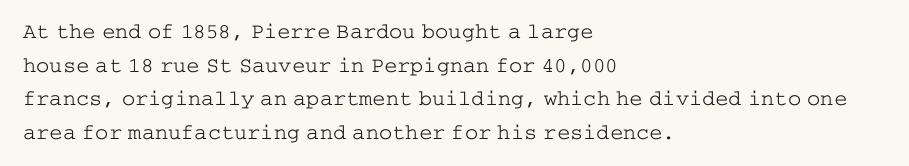
The image shows 22 px text type, upright; set left-aligned, normal line spacing (1.53x), normal letter spacing, not underlined.
